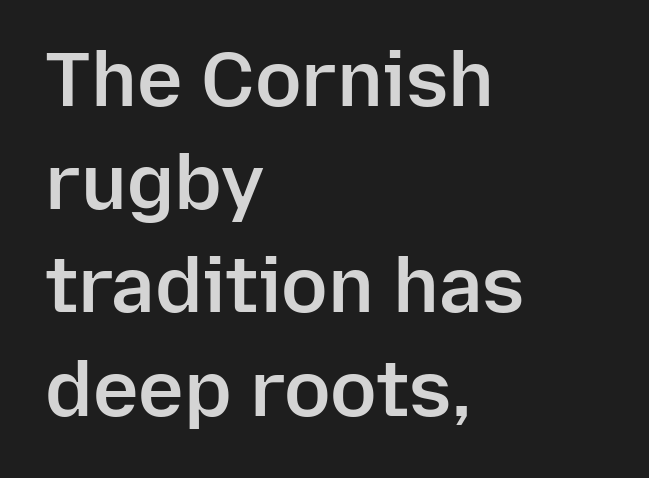
Here the designer chose a conventional face with non-uniform glyph widths. Bare-footed words on every line. The text block is weighted toward the left margin, trailing off unevenly rightward. Nobody touched the tracking dial on this one. The letters stand straight up with perfectly vertical stems. The typesetting leans somewhat heavy: a semibold.
